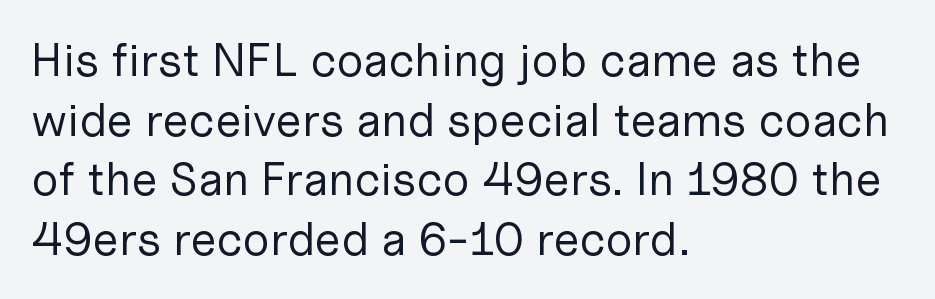
The image shows 47 px regular-weight sans-serif type, upright; set left-aligned, normal line spacing (1.27x), normal letter spacing, not underlined; low stroke contrast and a medium x-height.
